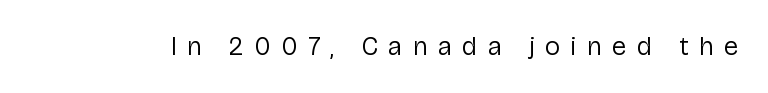
Quick note: underline off. The font is comparable to plain body text, perhaps lighter. Tracking here is generous; glyphs stand well apart from one another. Quick note: not italic, upright.
